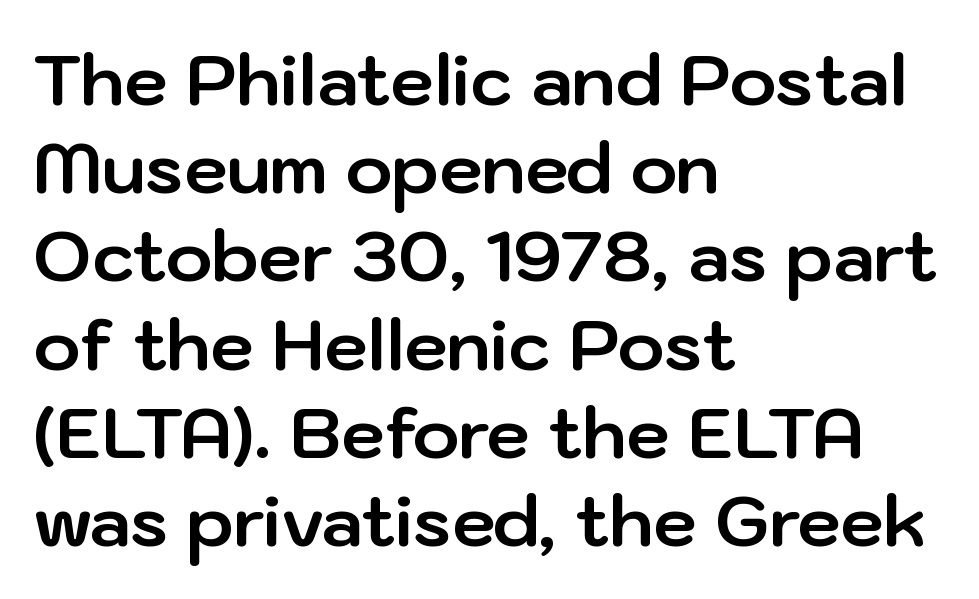
Is this a fixed-width face? No — the glyphs have proportional, varying widths. Any mark beneath the type? The region is blank. This sample uses a sans-serif face. How are the letters spaced? Ordinarily, with no added tracking.
